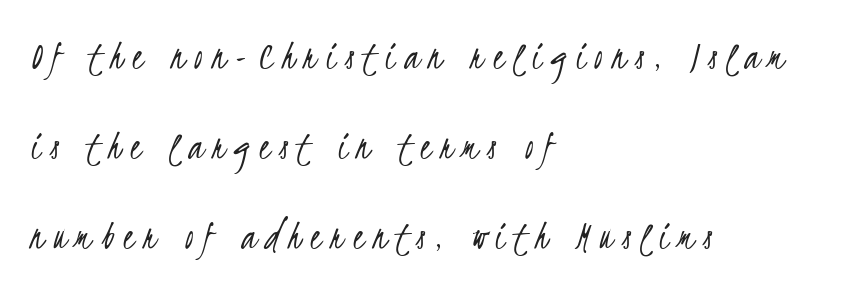
The letterforms sit at book weight or below. Characters follow at a spacing far wider than the type designer built in. Leading: increased. Where is the straight margin? On the left.
